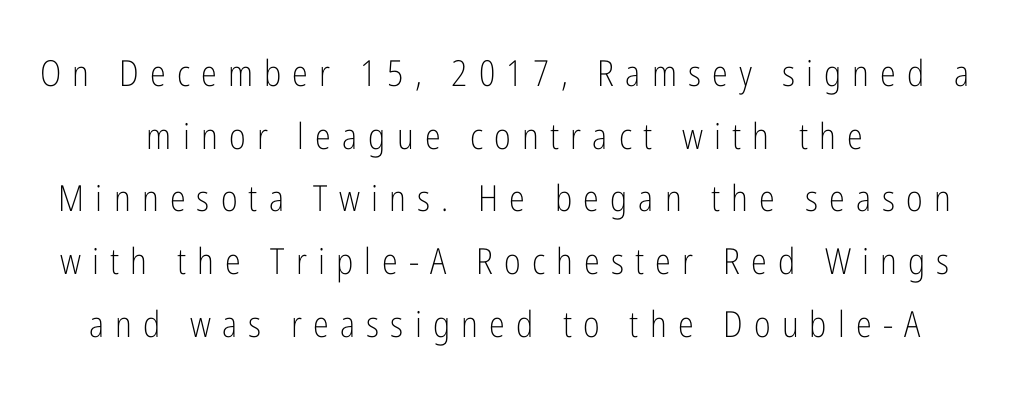
{"serif": "no", "italic": "no", "bold": "no", "weight": "light", "width": "condensed", "stroke_contrast": "low", "x_height": "medium", "monospaced": "no", "underline": "no", "align": "center", "line_spacing_ratio": 1.74, "letter_spacing": "wide", "letter_spacing_em": 0.31, "glyph_px": 36}
